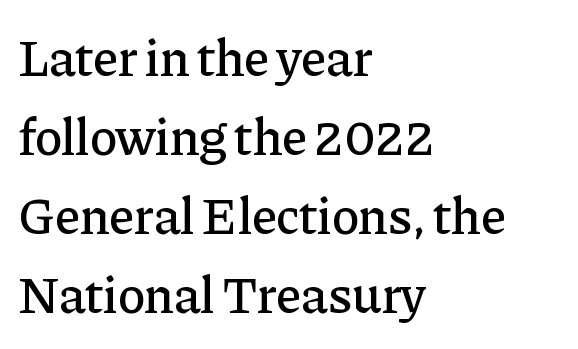
Q: Is the text italic (slanted)? A: No, it is upright.
Q: Is the typeface a serif or a sans-serif typeface? A: Serif.
Q: Is the text underlined? A: No.
Q: How is the paragraph aligned? A: Left-aligned.
Q: Is the spacing between letters normal or unusually wide? A: Normal.
Q: Is the spacing between lines tight, normal or loose? A: Normal.
Q: Width (condensed, normal, or wide)? A: Normal.
Q: Stroke contrast? A: Low.
Q: x-height? A: Medium.
Q: Monospaced? A: No.
